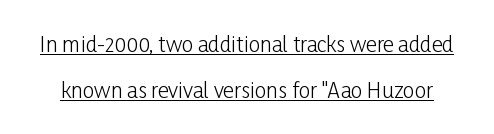
Does the lettering tilt? It doesn't — this is upright. Each word holds together tightly as a unit, with standard inter-letter gaps. Does the leading feel generous? Absolutely, it's lavish. Weight class: somewhere from thin through regular. The specimen includes a rule beneath the text block's lines.
